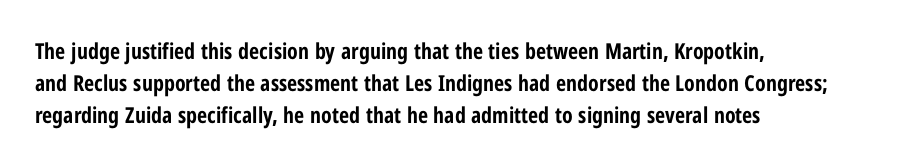
The image shows 22 px bold type, upright; set left-aligned, normal line spacing (1.45x), normal letter spacing, not underlined.
